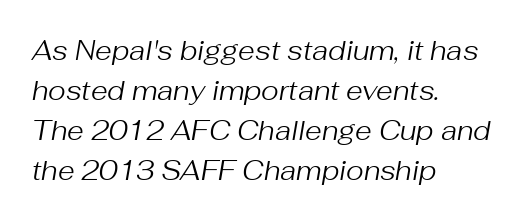
Q: Is the text bold? A: No.
Q: Is the text italic (slanted)? A: Yes, it leans right by about 10 degrees.
Q: Is the text underlined? A: No.
Q: How is the paragraph aligned? A: Left-aligned.
Q: Is the spacing between letters normal or unusually wide? A: Normal.
Q: Is the spacing between lines tight, normal or loose? A: Normal.
